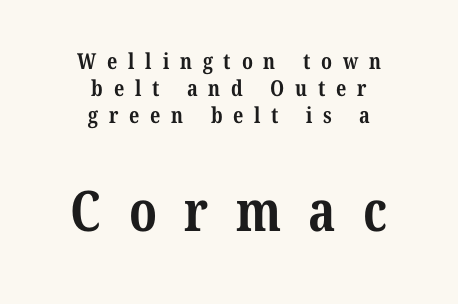
{"serif": "yes", "bold": "yes", "weight": "bold", "width": "condensed", "stroke_contrast": "medium", "x_height": "medium", "monospaced": "no", "underline": "no", "align": "center", "line_spacing_ratio": 1.23, "letter_spacing": "wide", "letter_spacing_em": 0.49, "larger_block": "second", "size_ratio": 2.55, "glyph_px": 56}
